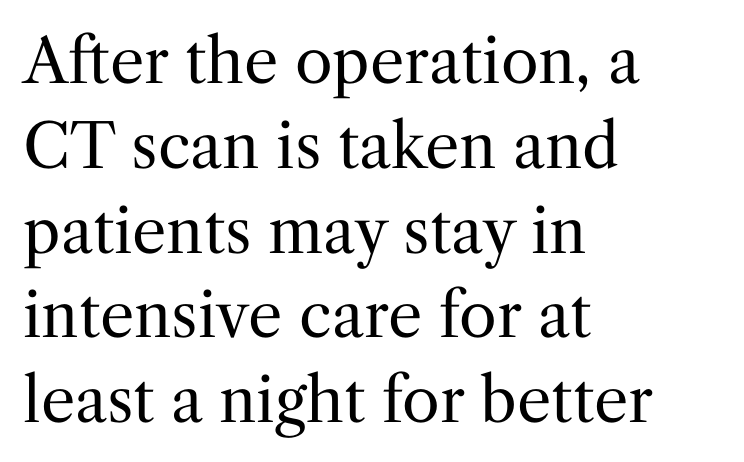
The setting favours the left margin, as ordinary paragraphs usually do. A typesetter would call this proportional, since set widths differ per character. Letterform terminals end in serifs throughout the passage. The vertical gap from one line to the next is medium. Is the letter spacing exaggerated? No — it looks like the ordinary default. Think standard paragraph weight, or any step lighter than that.
